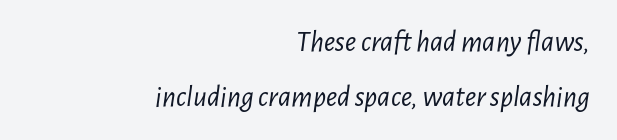
Q: Is the text bold? A: No.
Q: Is the text italic (slanted)? A: Yes, it leans right by about 7 degrees.
Q: Is the text underlined? A: No.
Q: How is the paragraph aligned? A: Right-aligned.
Q: Is the spacing between letters normal or unusually wide? A: Normal.
Q: Width (condensed, normal, or wide)? A: Condensed.
Q: Stroke contrast? A: Low.
Q: x-height? A: Medium.
Q: Monospaced? A: No.
